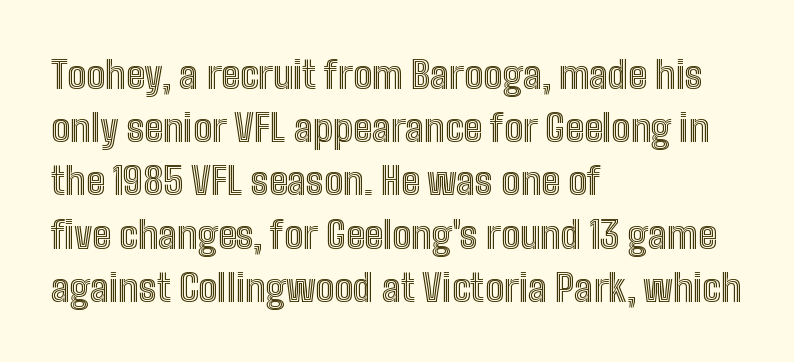
{"italic": "no", "width": "condensed", "x_height": "medium", "monospaced": "no", "underline": "no", "align": "left", "line_spacing": "normal", "line_spacing_ratio": 1.4, "letter_spacing": "normal", "letter_spacing_em": 0.0, "glyph_px": 38}
